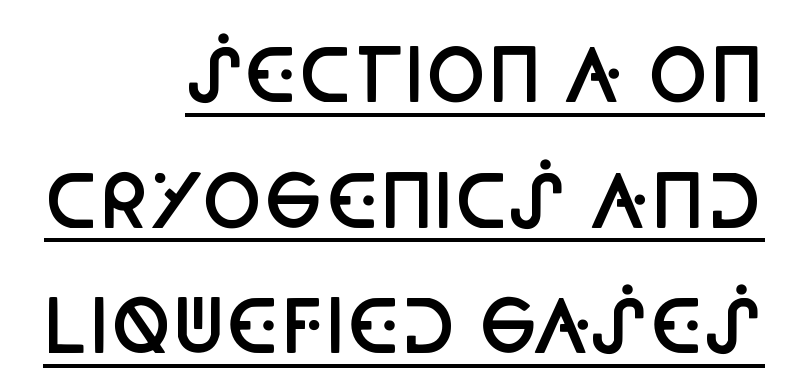
Q: Is the text bold? A: Semi-bold.
Q: Is the text italic (slanted)? A: No, it is upright.
Q: Is the typeface a serif or a sans-serif typeface? A: Sans-serif.
Q: Is the text underlined? A: Yes.
Q: How is the paragraph aligned? A: Right-aligned.
Q: Is the spacing between letters normal or unusually wide? A: Normal.
Q: Width (condensed, normal, or wide)? A: Condensed.
Q: Stroke contrast? A: Low.
Q: x-height? A: Large.
Q: Monospaced? A: No.
